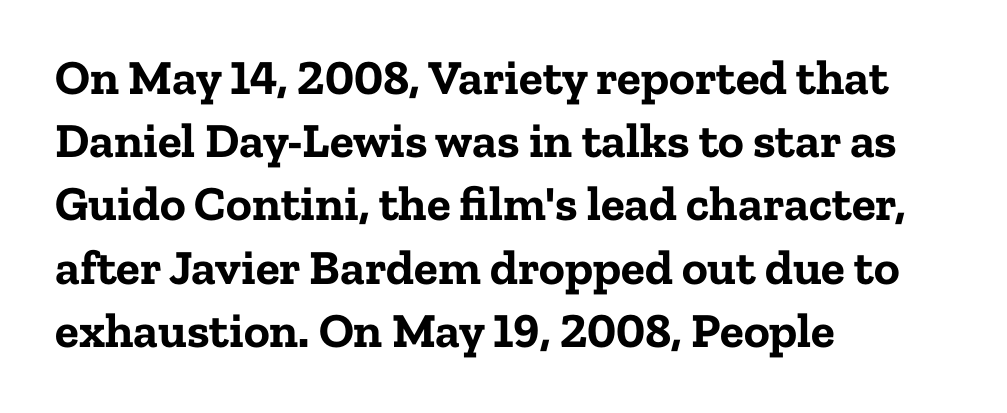
{"serif": "yes", "italic": "no", "bold": "yes", "weight": "bold", "width": "normal", "stroke_contrast": "low", "x_height": "medium", "monospaced": "no", "underline": "no", "align": "left", "line_spacing": "normal", "line_spacing_ratio": 1.29, "letter_spacing": "normal", "letter_spacing_em": 0.0, "glyph_px": 49}
